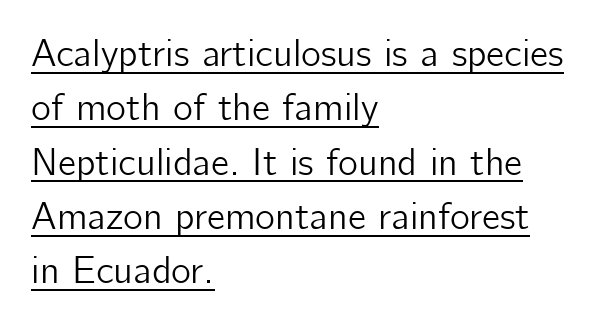
{"serif": "no", "italic": "no", "width": "normal", "stroke_contrast": "low", "x_height": "medium", "monospaced": "no", "underline": "yes", "align": "left", "line_spacing": "normal", "line_spacing_ratio": 1.43, "letter_spacing": "normal", "letter_spacing_em": 0.0, "glyph_px": 38}
